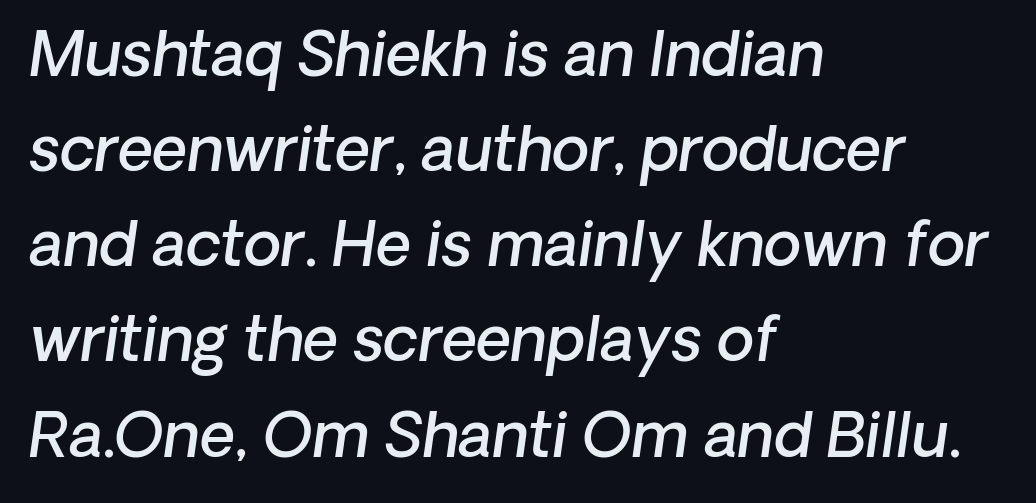
Check the space under the baseline: it is left empty. Horizontal alignment here is leftward, the default for most running prose. What kind of face is this? One without serifs — a sans. These lines keep a tight, regular rhythm from letter to letter. A bit beefed up — I'd call it semibold rather than bold. Note the varied advance widths — an 'i' is clearly narrower than an 'm'.
